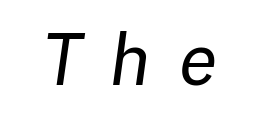
Q: Is the text bold? A: No.
Q: Is the text italic (slanted)? A: Yes, it leans right by about 8 degrees.
Q: Is the text underlined? A: No.
Q: Is the spacing between letters normal or unusually wide? A: Unusually wide.
Q: Width (condensed, normal, or wide)? A: Normal.
Q: Stroke contrast? A: Low.
Q: x-height? A: Medium.
Q: Monospaced? A: No.
